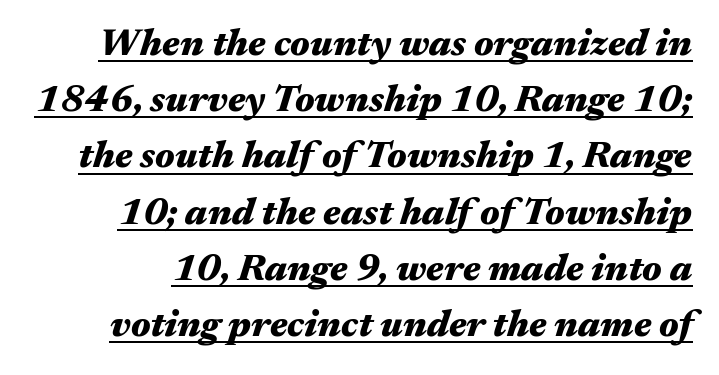
{"italic": "yes", "lean": "right", "slant_degrees": 17, "bold": "yes", "weight": "heavy", "width": "wide", "stroke_contrast": "medium", "x_height": "medium", "monospaced": "no", "underline": "yes", "line_spacing": "normal", "line_spacing_ratio": 1.48, "letter_spacing": "normal", "letter_spacing_em": 0.0, "glyph_px": 38}
